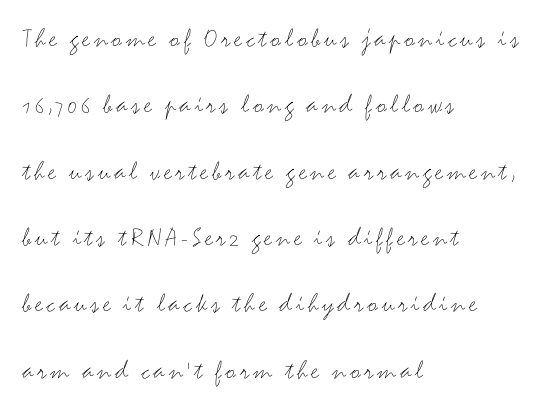
The typeface chosen for these lines omits serifs. Bare-footed words on every line. Weight: not bold — regular or lighter. The letters advance in unequal steps, a hallmark of proportional type. Airy leading. Does the copy run flush right? No — it runs flush left.
